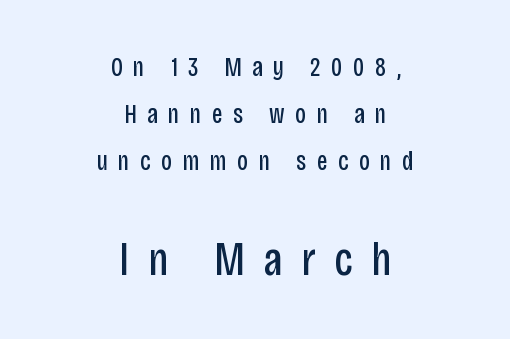
The image shows 48 px regular-weight, condensed sans-serif type, upright; set centered, line spacing 1.75x, unusually wide letter spacing (+0.39 em), not underlined; the second (bottom) block is 1.78x larger; low stroke contrast and a large x-height.
